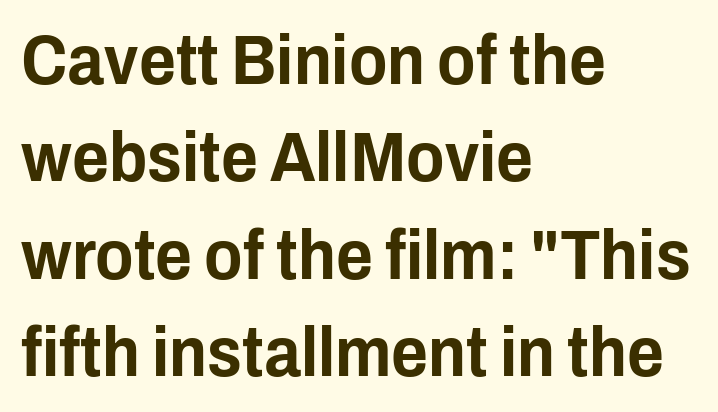
{"serif": "no", "italic": "no", "width": "condensed", "stroke_contrast": "low", "x_height": "medium", "monospaced": "no", "underline": "no", "align": "left", "line_spacing": "normal", "line_spacing_ratio": 1.37, "letter_spacing": "normal", "letter_spacing_em": 0.0, "glyph_px": 71}
